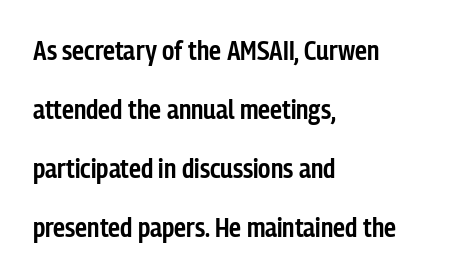
{"italic": "no", "bold": "semi", "underline": "no", "align": "left", "line_spacing": "loose", "line_spacing_ratio": 2.19, "letter_spacing": "normal", "letter_spacing_em": 0.0, "glyph_px": 27}
